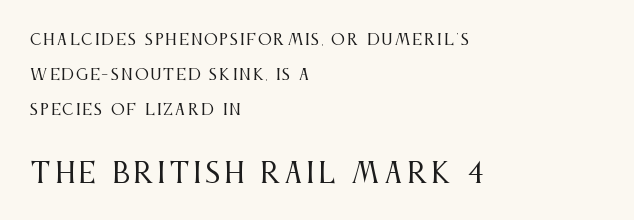
{"italic": "no", "bold": "no", "underline": "no", "align": "left", "line_spacing": "loose", "line_spacing_ratio": 2.35, "larger_block": "second", "size_ratio": 1.8, "glyph_px": 27}
